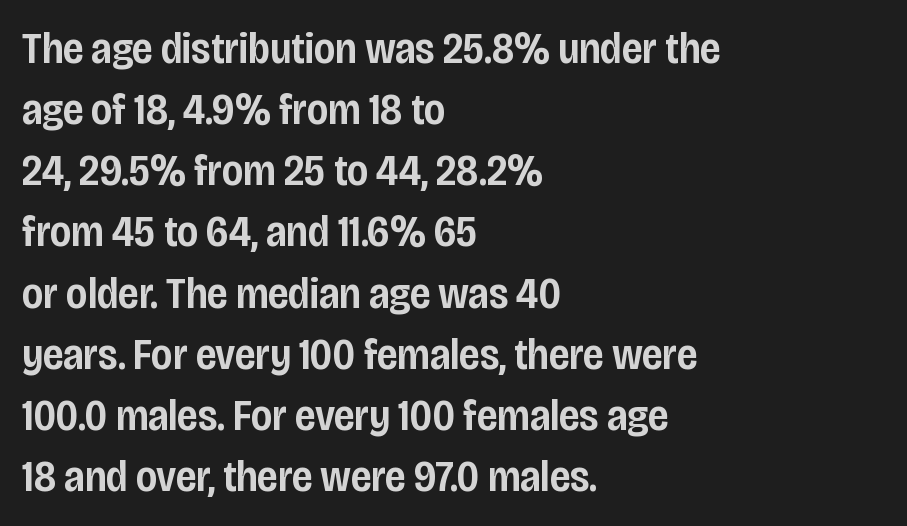
Strokes here are thickened, but only to semibold level. Spacing verdict: proportional, widths tailored to each character. Typeset ragged right — the left edge is the straight one. Whoever set this chose a conventional vertical rhythm.
